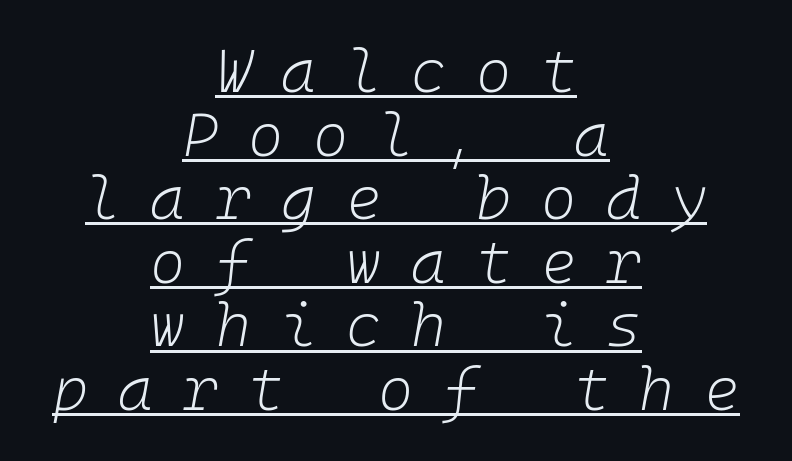
{"italic": "yes", "lean": "right", "slant_degrees": 10, "bold": "no", "weight": "light", "width": "normal", "stroke_contrast": "low", "x_height": "medium", "underline": "yes", "align": "center", "line_spacing": "tight", "line_spacing_ratio": 1.06, "letter_spacing": "wide", "letter_spacing_em": 0.5, "glyph_px": 60}
